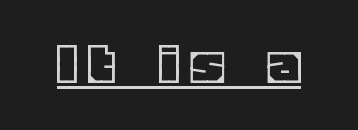
Q: Is the text italic (slanted)? A: No, it is upright.
Q: Is the text underlined? A: Yes.
Q: Is the spacing between letters normal or unusually wide? A: Unusually wide.
Q: Width (condensed, normal, or wide)? A: Normal.
Q: x-height? A: Large.
Q: Monospaced? A: No.
